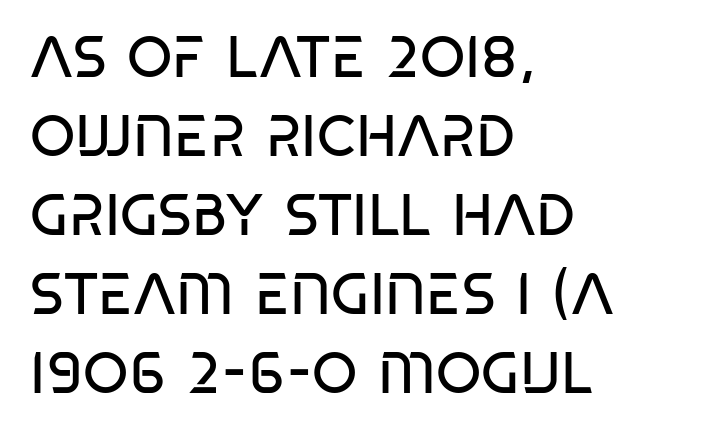
If you drew a ruler down the left edge, every line would touch it. Default kerning and tracking; the words read as compact shapes. The string is rendered with underlining switched off. The face used here is proportionally spaced, like ordinary book or web type. A quiet, ordinary-to-light weight characterises the typeface. Classification — sans serif.
